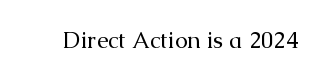
Q: Is the text bold? A: No.
Q: Is the text italic (slanted)? A: No, it is upright.
Q: Is the text underlined? A: No.
Q: Is the spacing between letters normal or unusually wide? A: Normal.
